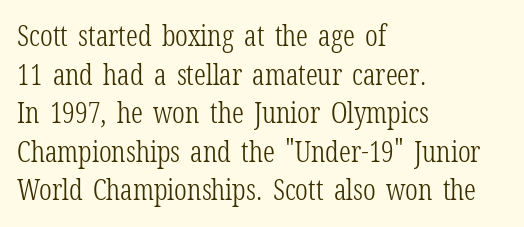
Q: Is the text bold? A: No.
Q: Is the text italic (slanted)? A: No, it is upright.
Q: Is the typeface a serif or a sans-serif typeface? A: Serif.
Q: Is the text underlined? A: No.
Q: How is the paragraph aligned? A: Left-aligned.
Q: Is the spacing between letters normal or unusually wide? A: Normal.
Q: Is the spacing between lines tight, normal or loose? A: Normal.
Q: Width (condensed, normal, or wide)? A: Condensed.
Q: Stroke contrast? A: Low.
Q: x-height? A: Medium.
Q: Monospaced? A: No.
